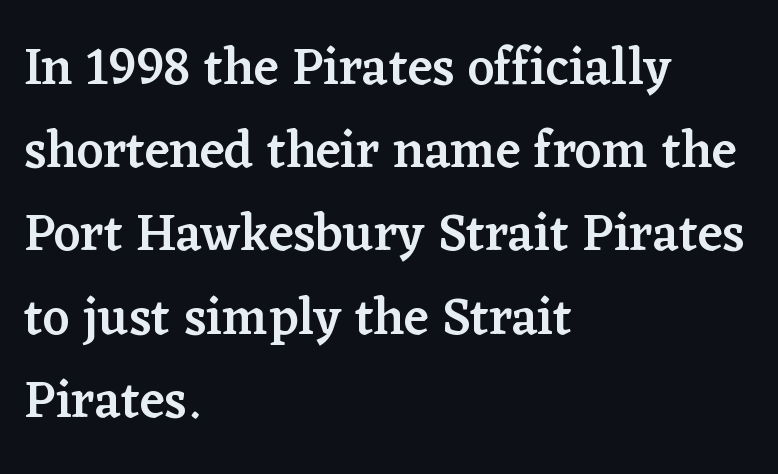
The image shows 52 px semibold serif type, upright; set left-aligned, normal line spacing (1.6x), normal letter spacing, not underlined; low stroke contrast and a medium x-height.
